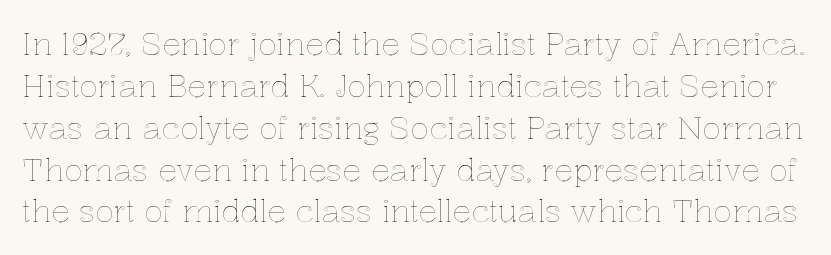
If you drew a line through each stem, it would be perfectly vertical. No word sits above an underline. Leading: standard. Is this a fixed-width face? No — the glyphs have proportional, varying widths.
